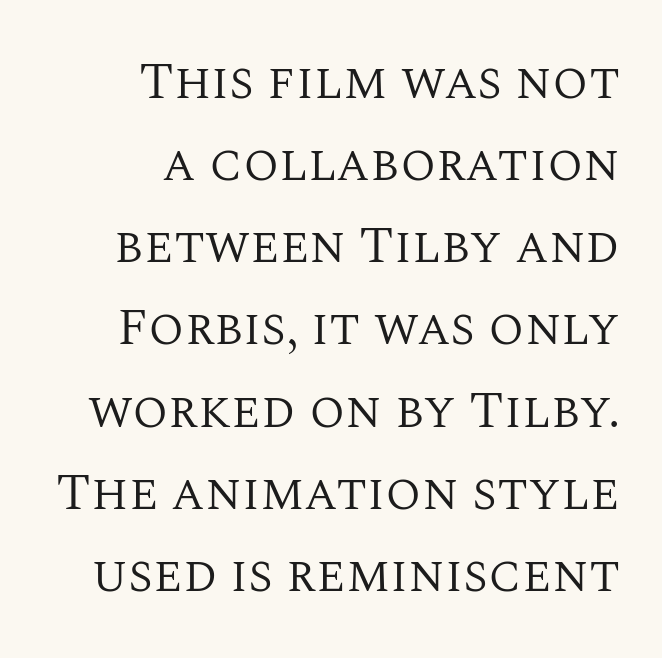
The image shows 52 px regular-weight serif type, upright; set right-aligned, normal line spacing (1.58x), normal letter spacing, not underlined; medium stroke contrast and a large x-height.
